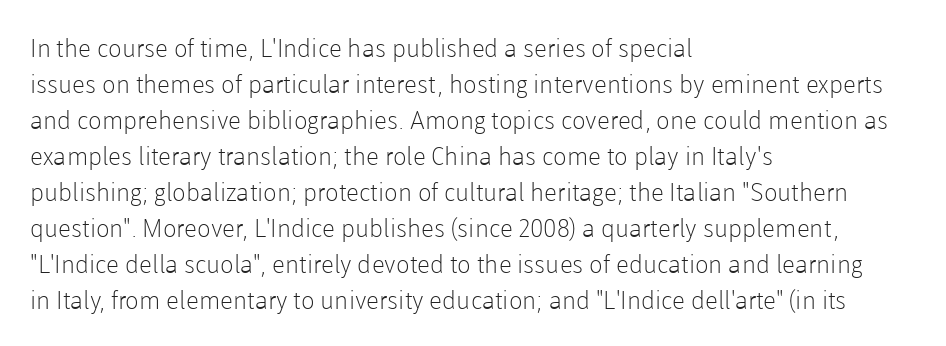
{"italic": "no", "bold": "no", "underline": "no", "align": "left", "line_spacing": "normal", "line_spacing_ratio": 1.44, "letter_spacing": "normal", "letter_spacing_em": 0.0, "glyph_px": 25}
